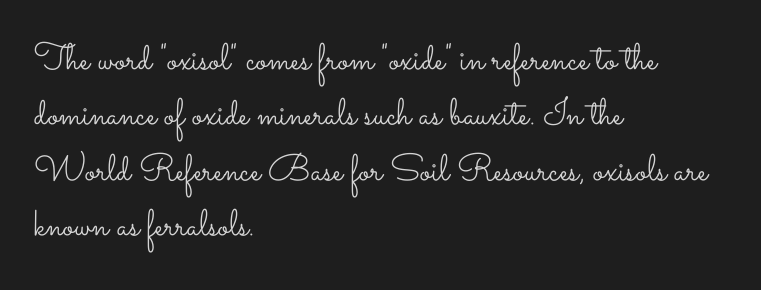
The image shows 37 px light, wide type; set left-aligned, normal line spacing (1.5x), normal letter spacing, not underlined; low stroke contrast and a small x-height.
